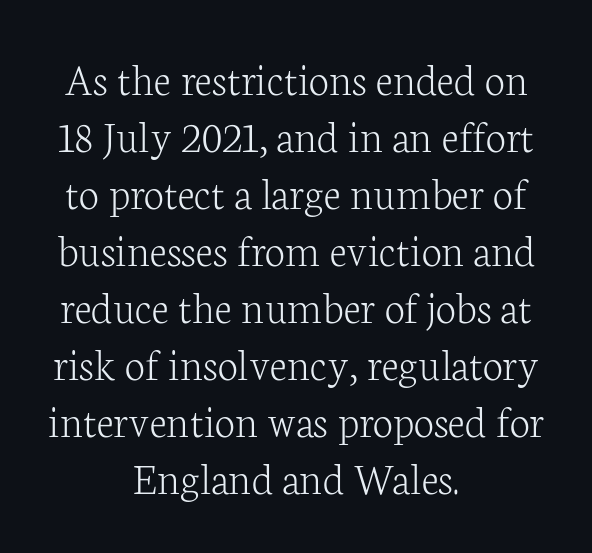
The image shows 46 px light serif type, upright; set centered, line spacing 1.24x, normal letter spacing, not underlined; low stroke contrast and a medium x-height.
